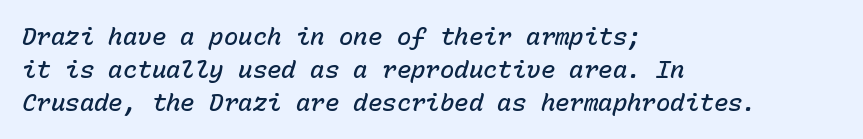
{"italic": "yes", "lean": "right", "slant_degrees": 15, "bold": "semi", "underline": "no", "align": "left", "line_spacing": "normal", "line_spacing_ratio": 1.37, "letter_spacing": "normal", "letter_spacing_em": 0.0, "glyph_px": 24}
